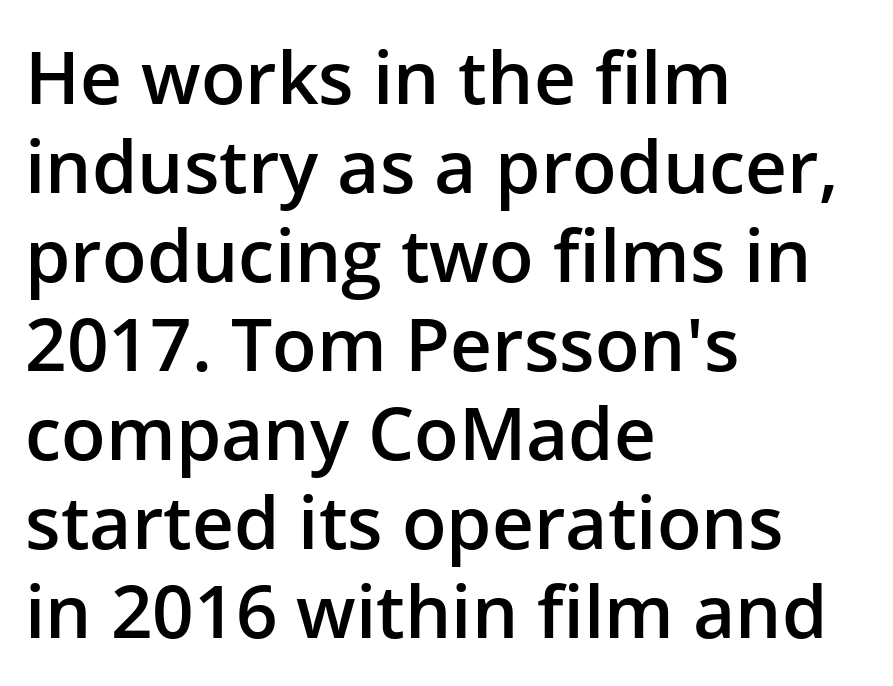
Q: Is the text bold? A: Semi-bold.
Q: Is the text italic (slanted)? A: No, it is upright.
Q: Is the typeface a serif or a sans-serif typeface? A: Sans-serif.
Q: Is the text underlined? A: No.
Q: How is the paragraph aligned? A: Left-aligned.
Q: Is the spacing between letters normal or unusually wide? A: Normal.
Q: Width (condensed, normal, or wide)? A: Normal.
Q: Stroke contrast? A: Low.
Q: x-height? A: Medium.
Q: Monospaced? A: No.
